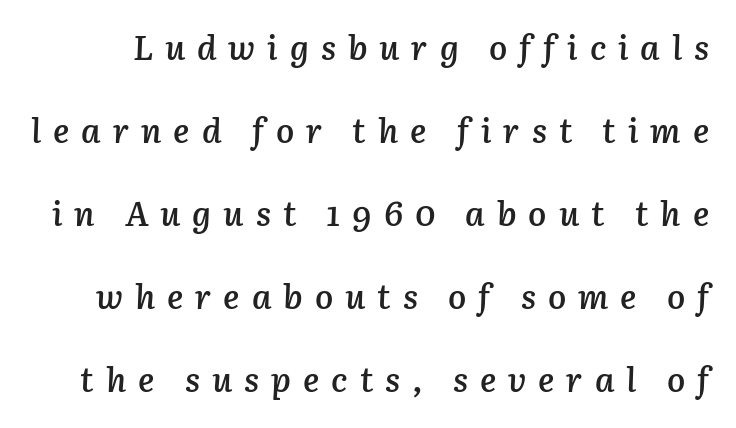
The image shows 34 px semibold type, italic (leaning right); set loose line spacing (2.44x), unusually wide letter spacing (+0.35 em), not underlined; low stroke contrast and a medium x-height.
